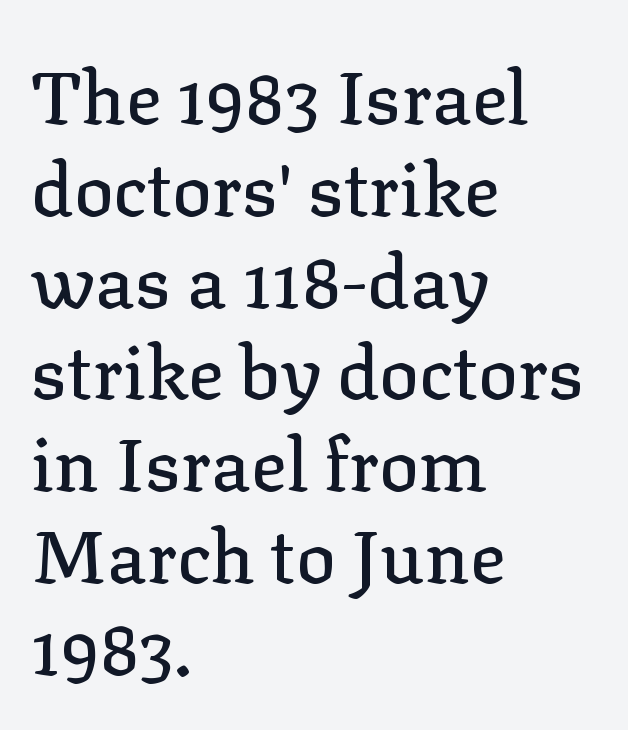
{"serif": "yes", "italic": "no", "width": "normal", "stroke_contrast": "low", "x_height": "medium", "monospaced": "no", "underline": "no", "align": "left", "line_spacing_ratio": 1.24, "letter_spacing": "normal", "letter_spacing_em": 0.0, "glyph_px": 74}
